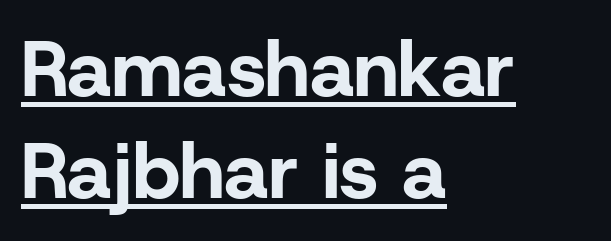
{"serif": "no", "italic": "no", "bold": "yes", "weight": "bold", "width": "normal", "stroke_contrast": "low", "x_height": "medium", "monospaced": "no", "underline": "yes", "align": "left", "line_spacing": "normal", "line_spacing_ratio": 1.31, "letter_spacing": "normal", "letter_spacing_em": 0.0, "glyph_px": 78}
